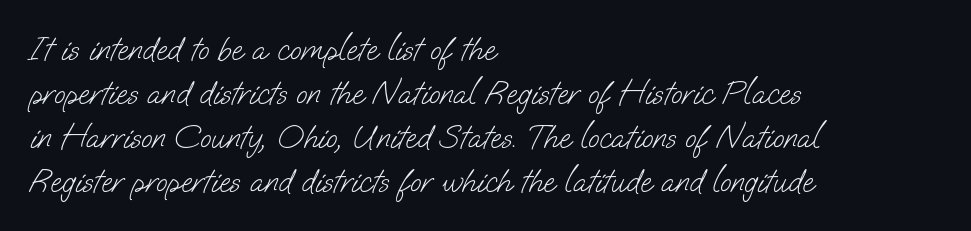
Q: Is the text bold? A: No.
Q: Is the typeface a serif or a sans-serif typeface? A: Sans-serif.
Q: Is the text underlined? A: No.
Q: How is the paragraph aligned? A: Left-aligned.
Q: Is the spacing between letters normal or unusually wide? A: Normal.
Q: Is the spacing between lines tight, normal or loose? A: Normal.
Q: Width (condensed, normal, or wide)? A: Normal.
Q: Stroke contrast? A: Low.
Q: x-height? A: Small.
Q: Monospaced? A: No.
